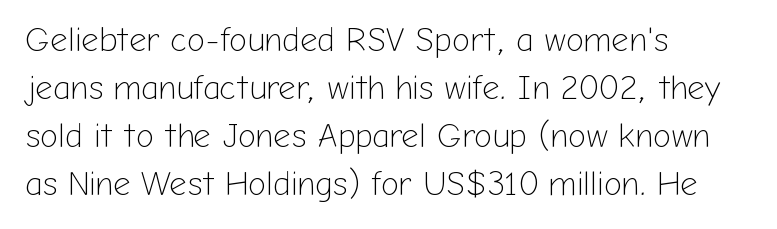
The image shows 34 px light sans-serif type, upright; set left-aligned, normal line spacing (1.41x), normal letter spacing, not underlined; low stroke contrast and a medium x-height.
